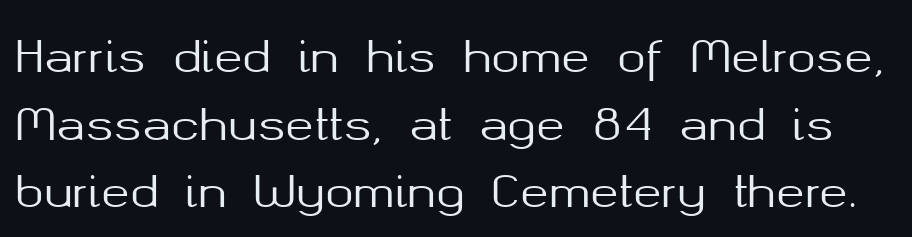
Q: Is the text italic (slanted)? A: No, it is upright.
Q: Is the typeface a serif or a sans-serif typeface? A: Sans-serif.
Q: Is the text underlined? A: No.
Q: Is the spacing between letters normal or unusually wide? A: Normal.
Q: Is the spacing between lines tight, normal or loose? A: Normal.
Q: Width (condensed, normal, or wide)? A: Normal.
Q: Stroke contrast? A: Medium.
Q: x-height? A: Medium.
Q: Monospaced? A: No.
